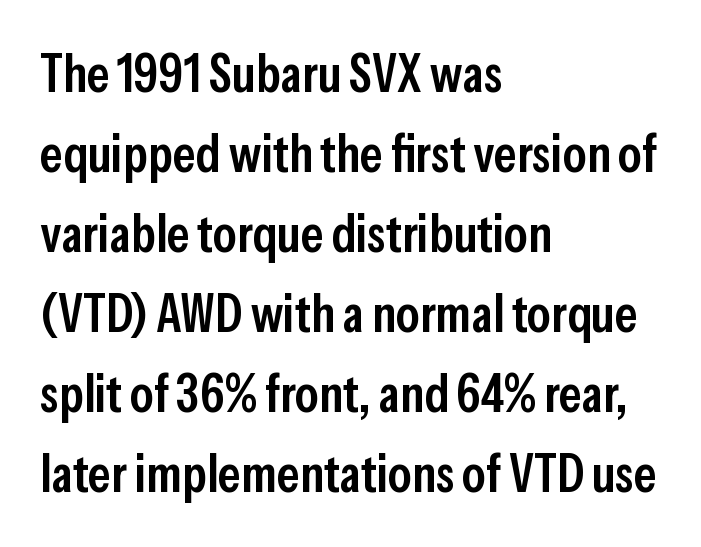
{"serif": "no", "italic": "no", "bold": "semi", "weight": "semibold", "width": "condensed", "stroke_contrast": "low", "x_height": "medium", "monospaced": "no", "underline": "no", "align": "left", "line_spacing": "normal", "line_spacing_ratio": 1.51, "letter_spacing": "normal", "letter_spacing_em": 0.0, "glyph_px": 53}
